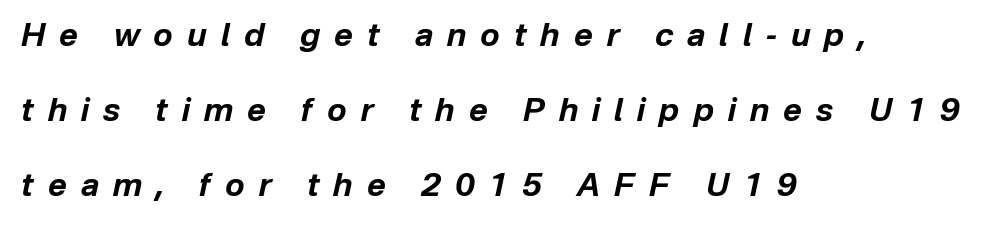
Loosely led — the rows are spread out. Heavy-handed strokes throughout: this text is bold. Varying glyph widths throughout — classic text-font behaviour. Each line starts at the same left margin while the right side varies. The lettering tilts uniformly, giving the passage an italic look.
